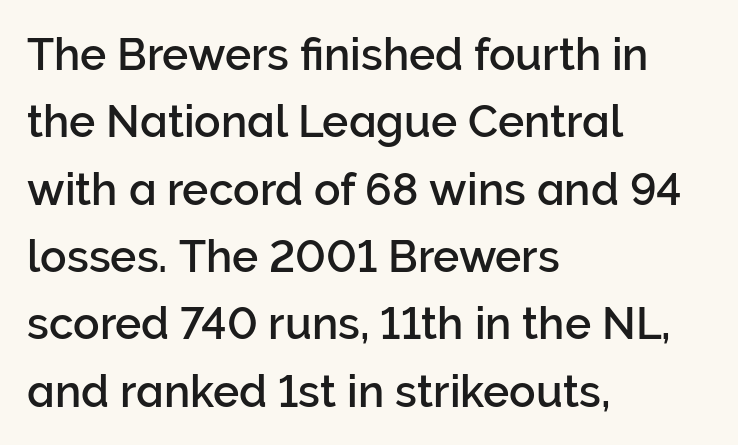
Tracking value appears to be zero — textbook default spacing. The passage shown is typed in a proportional face where columns would drift. These lines sit exactly where default settings would place them. Every row of glyphs begins at an identical x-position on the left.
